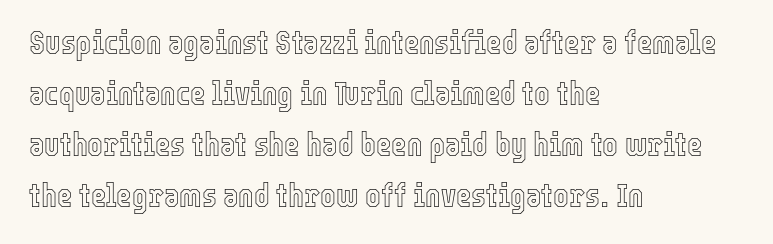
Standard letterfit; no display-style spreading of the glyphs. No word sits above an underline. Do the characters align in a grid? No, the font is proportional. Line beginnings align vertically; line endings do not.
